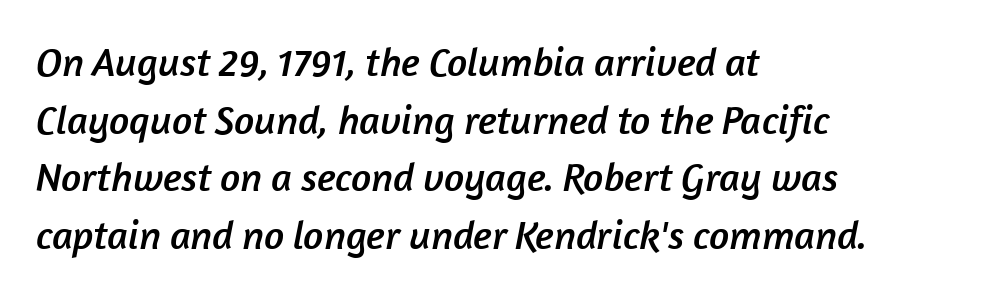
Regarding leading, the lines here are spaced in the standard way. Reading down the block, your eye returns to a fixed left position each line. The type is set solid horizontally, with unmodified tracking. You could not count columns in this text — the font is proportionally spaced. Look at the bottom of the vertical strokes: they stop flat, with no serifs. The space directly below the letters is spotless.
